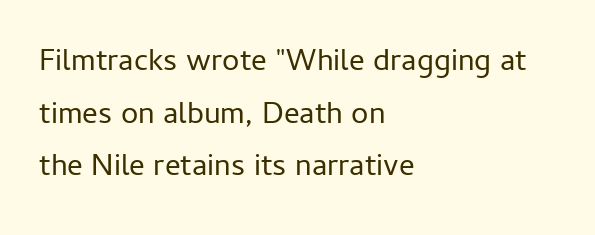
{"serif": "no", "italic": "no", "bold": "no", "weight": "regular", "width": "normal", "stroke_contrast": "low", "x_height": "medium", "monospaced": "no", "underline": "no", "align": "left", "line_spacing": "normal", "line_spacing_ratio": 1.7, "letter_spacing": "normal", "letter_spacing_em": 0.0, "glyph_px": 31}
